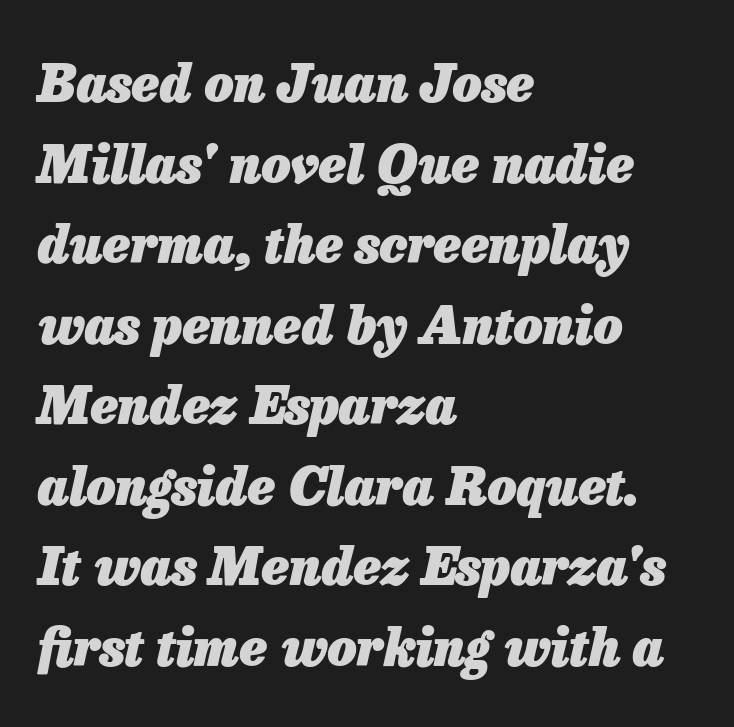
The image shows 51 px heavy type, italic (leaning right); set left-aligned, normal line spacing (1.58x), normal letter spacing, not underlined; low stroke contrast and a medium x-height.
